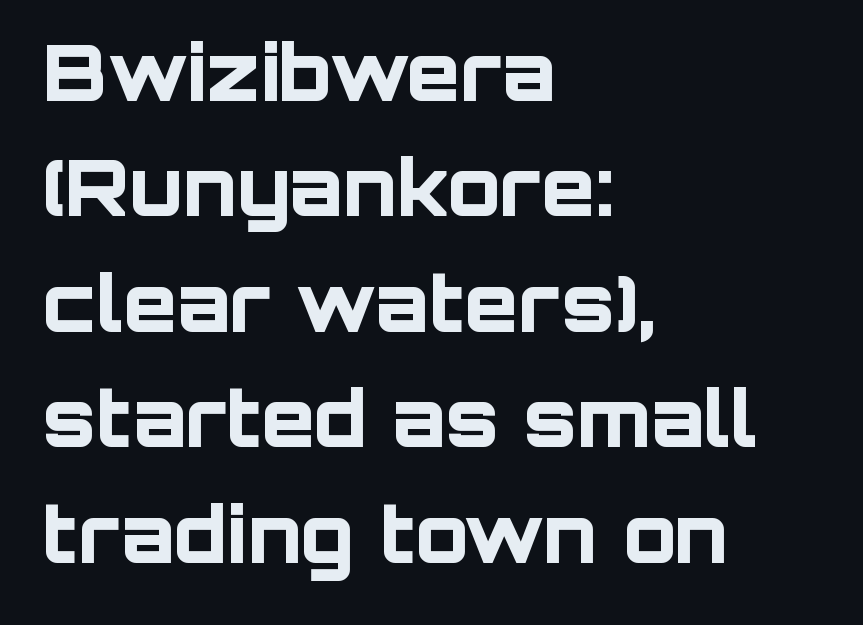
Q: Is the text bold? A: Yes.
Q: Is the text italic (slanted)? A: No, it is upright.
Q: Is the typeface a serif or a sans-serif typeface? A: Sans-serif.
Q: Is the text underlined? A: No.
Q: How is the paragraph aligned? A: Left-aligned.
Q: Is the spacing between letters normal or unusually wide? A: Normal.
Q: Is the spacing between lines tight, normal or loose? A: Normal.
Q: Width (condensed, normal, or wide)? A: Normal.
Q: Stroke contrast? A: Low.
Q: x-height? A: Large.
Q: Monospaced? A: No.
